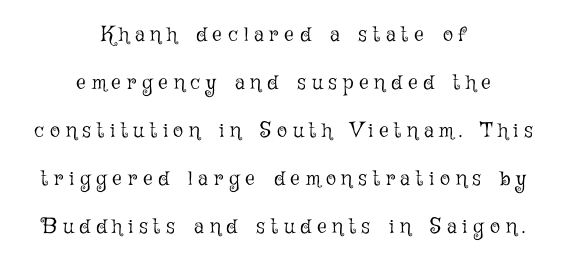
Q: Is the text bold? A: No.
Q: Is the text italic (slanted)? A: No, it is upright.
Q: Is the text underlined? A: No.
Q: How is the paragraph aligned? A: Centered.
Q: Is the spacing between letters normal or unusually wide? A: Unusually wide.
Q: Is the spacing between lines tight, normal or loose? A: Loose.
